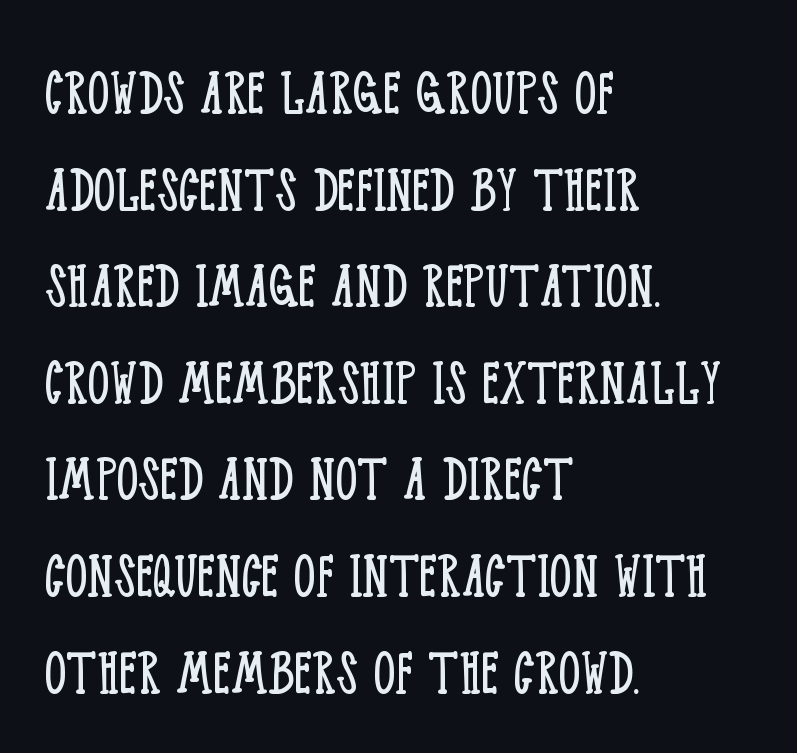
The image shows 69 px light, condensed serif type, upright; set left-aligned, normal line spacing (1.4x), normal letter spacing, not underlined; low stroke contrast and a large x-height.
